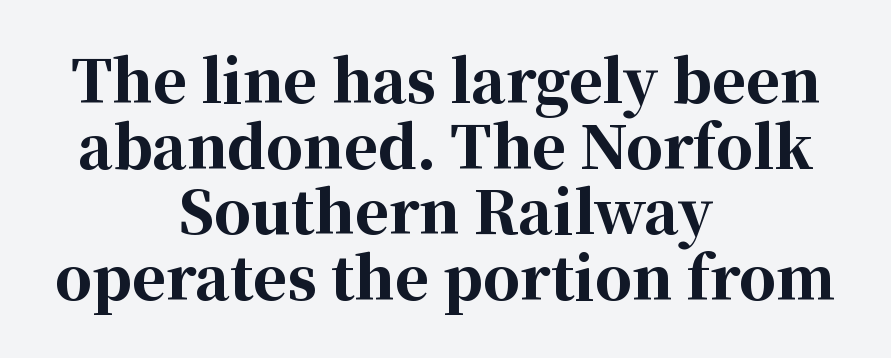
Q: Is the text bold? A: Yes.
Q: Is the text italic (slanted)? A: No, it is upright.
Q: Is the typeface a serif or a sans-serif typeface? A: Serif.
Q: Is the text underlined? A: No.
Q: How is the paragraph aligned? A: Centered.
Q: Is the spacing between letters normal or unusually wide? A: Normal.
Q: Is the spacing between lines tight, normal or loose? A: Tight.
Q: Width (condensed, normal, or wide)? A: Normal.
Q: Stroke contrast? A: High.
Q: x-height? A: Medium.
Q: Monospaced? A: No.
